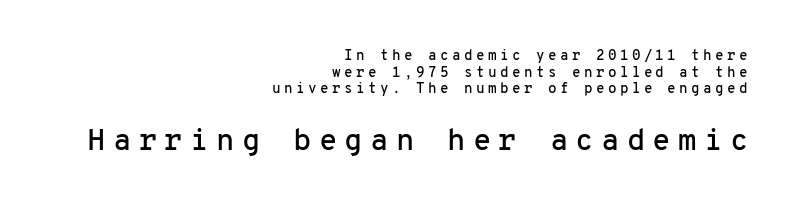
A typesetter would label this face a sans. Has an underline been added? It has not. The rag falls on the left side of this text block. The type sits square on the baseline with zero lean. Inter-character spacing is expanded well beyond the font's built-in metrics.
